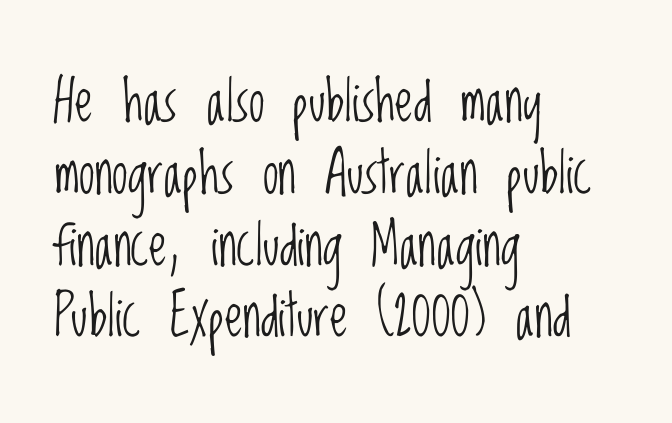
{"serif": "no", "italic": "no", "bold": "no", "weight": "light", "width": "condensed", "stroke_contrast": "low", "x_height": "large", "monospaced": "no", "underline": "no", "align": "left", "line_spacing": "normal", "line_spacing_ratio": 1.26, "letter_spacing": "normal", "letter_spacing_em": 0.0, "glyph_px": 57}
